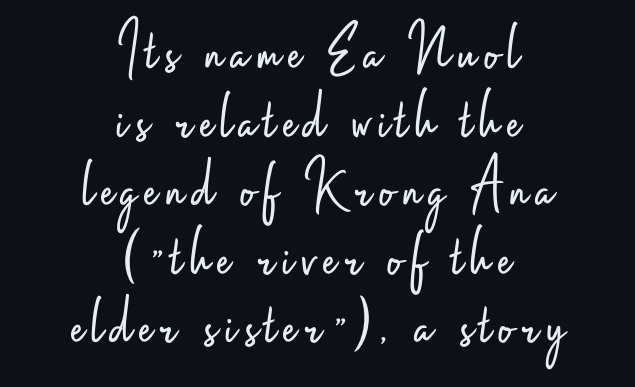
{"serif": "no", "bold": "no", "weight": "light", "width": "condensed", "stroke_contrast": "low", "x_height": "small", "monospaced": "no", "underline": "no", "align": "center", "line_spacing": "tight", "line_spacing_ratio": 0.98, "glyph_px": 70}
